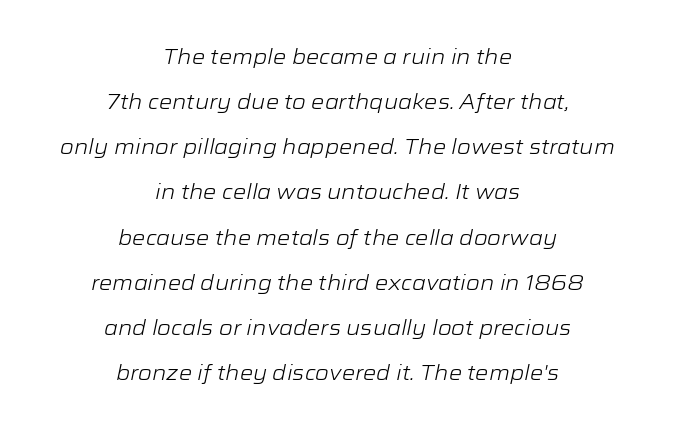
{"italic": "yes", "lean": "right", "slant_degrees": 12, "bold": "no", "underline": "no", "align": "center", "line_spacing": "loose", "line_spacing_ratio": 2.15, "letter_spacing": "normal", "letter_spacing_em": 0.0, "glyph_px": 21}
